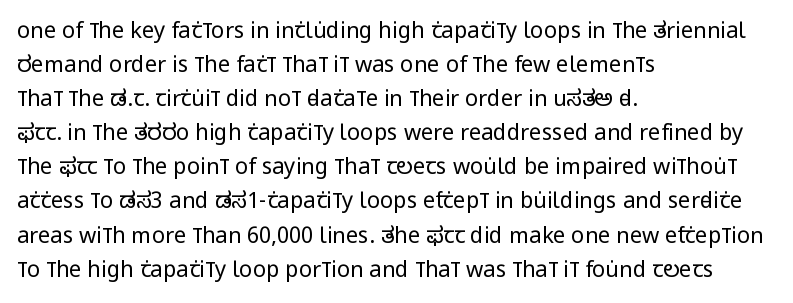
The image shows 22 px text type, upright; set left-aligned, normal line spacing (1.55x), normal letter spacing, not underlined.
